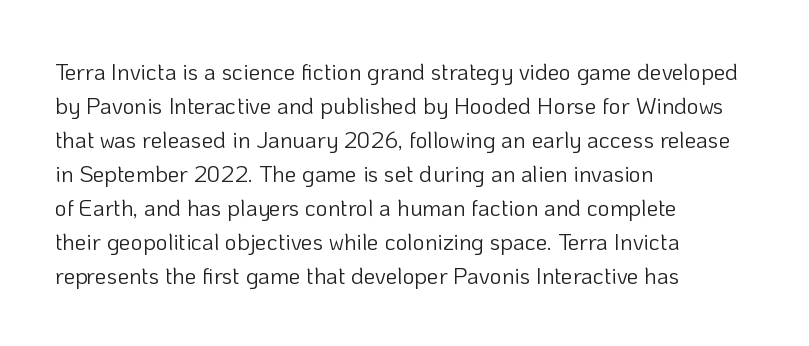
Q: Is the text bold? A: No.
Q: Is the text italic (slanted)? A: No, it is upright.
Q: Is the text underlined? A: No.
Q: How is the paragraph aligned? A: Left-aligned.
Q: Is the spacing between letters normal or unusually wide? A: Normal.
Q: Is the spacing between lines tight, normal or loose? A: Normal.
